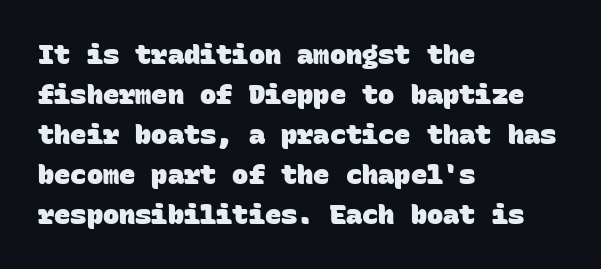
The image shows 27 px bold type; set left-aligned, normal line spacing (1.48x), normal letter spacing, not underlined.
